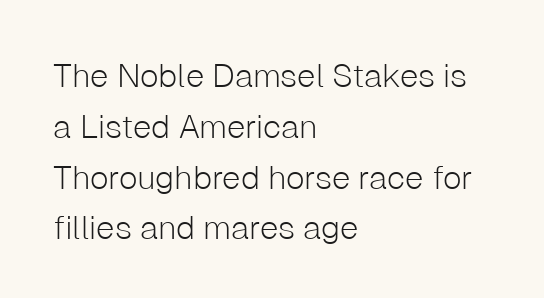
Q: Is the text bold? A: No.
Q: Is the text italic (slanted)? A: No, it is upright.
Q: Is the typeface a serif or a sans-serif typeface? A: Sans-serif.
Q: Is the text underlined? A: No.
Q: How is the paragraph aligned? A: Left-aligned.
Q: Is the spacing between letters normal or unusually wide? A: Normal.
Q: Is the spacing between lines tight, normal or loose? A: Normal.
Q: Width (condensed, normal, or wide)? A: Normal.
Q: Stroke contrast? A: Low.
Q: x-height? A: Medium.
Q: Monospaced? A: No.
